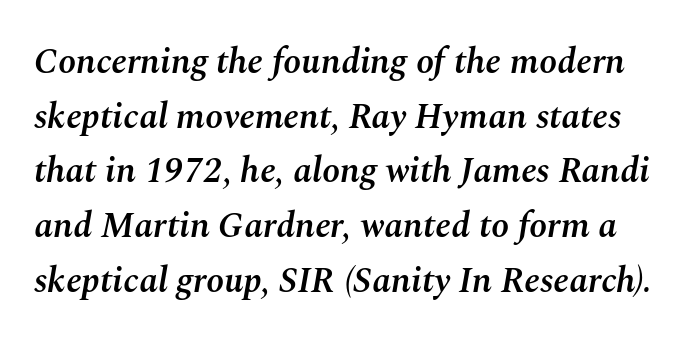
Q: Is the text bold? A: Semi-bold.
Q: Is the text italic (slanted)? A: Yes, it leans right by about 10 degrees.
Q: Is the text underlined? A: No.
Q: Is the spacing between letters normal or unusually wide? A: Normal.
Q: Is the spacing between lines tight, normal or loose? A: Normal.
Q: Width (condensed, normal, or wide)? A: Normal.
Q: Stroke contrast? A: Medium.
Q: x-height? A: Medium.
Q: Monospaced? A: No.
